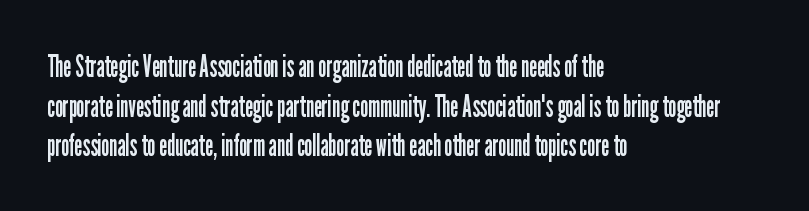
Q: Is the text bold? A: No.
Q: Is the text italic (slanted)? A: No, it is upright.
Q: Is the typeface a serif or a sans-serif typeface? A: Sans-serif.
Q: Is the text underlined? A: No.
Q: How is the paragraph aligned? A: Left-aligned.
Q: Is the spacing between letters normal or unusually wide? A: Normal.
Q: Is the spacing between lines tight, normal or loose? A: Normal.
Q: Width (condensed, normal, or wide)? A: Condensed.
Q: Stroke contrast? A: Low.
Q: x-height? A: Medium.
Q: Monospaced? A: No.
